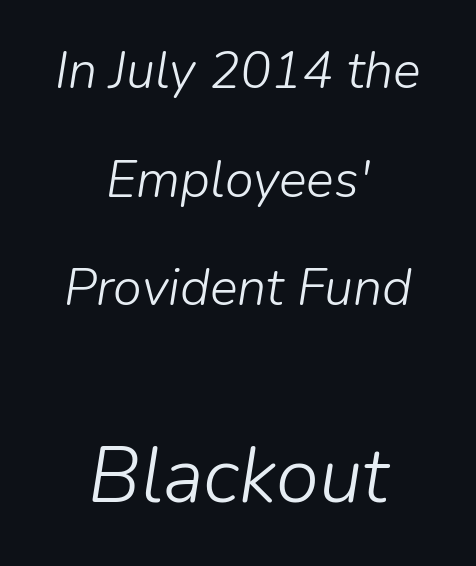
{"italic": "yes", "lean": "right", "slant_degrees": 9, "bold": "no", "weight": "light", "width": "normal", "stroke_contrast": "low", "x_height": "medium", "monospaced": "no", "underline": "no", "align": "center", "line_spacing": "loose", "line_spacing_ratio": 2.09, "letter_spacing": "normal", "letter_spacing_em": 0.0, "larger_block": "second", "size_ratio": 1.5, "glyph_px": 78}
